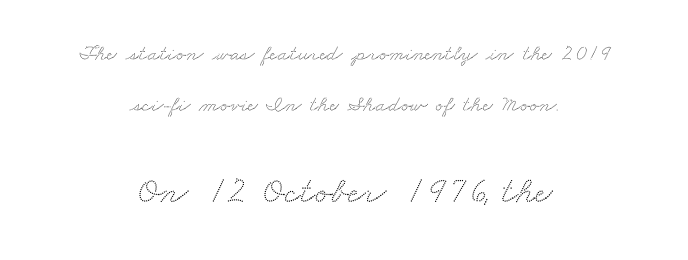
The image shows 38 px wide serif type; set centered, loose line spacing (2.32x), normal letter spacing, not underlined; the second (bottom) block is 1.73x larger; medium stroke contrast and a small x-height.
